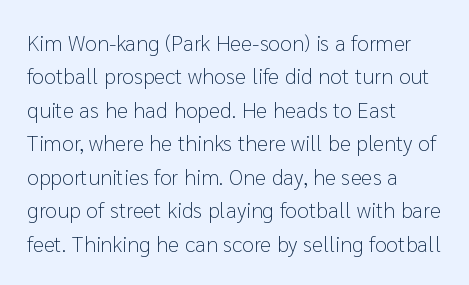
Summary of vertical rhythm: regular, with standard interline spacing. No extra ink here — the face is not bold. Quick note: not italic, upright. Horizontal alignment here is leftward, the default for most running prose.
